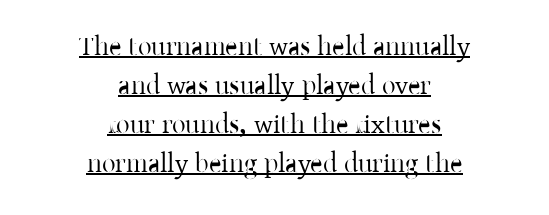
{"italic": "no", "underline": "yes", "align": "center", "line_spacing": "normal", "line_spacing_ratio": 1.44, "letter_spacing": "normal", "letter_spacing_em": 0.0, "glyph_px": 27}
